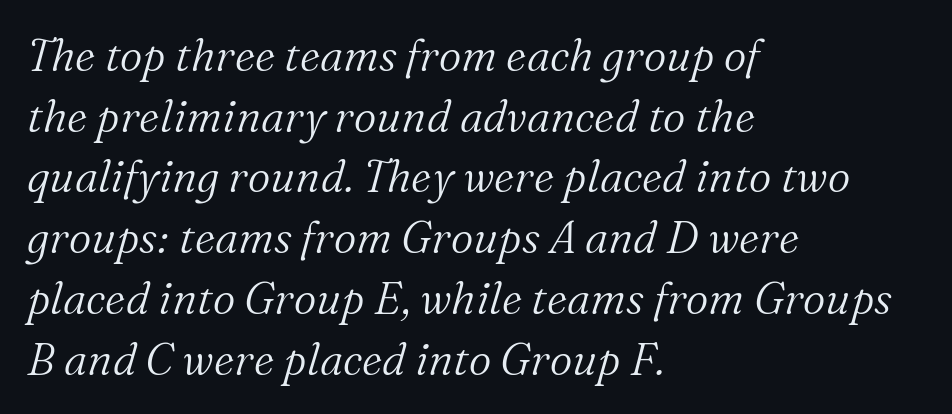
{"serif": "yes", "italic": "yes", "lean": "right", "slant_degrees": 16, "bold": "no", "weight": "light", "width": "normal", "stroke_contrast": "medium", "x_height": "medium", "monospaced": "no", "underline": "no", "align": "left", "line_spacing": "normal", "line_spacing_ratio": 1.38, "letter_spacing": "normal", "letter_spacing_em": 0.0, "glyph_px": 44}
